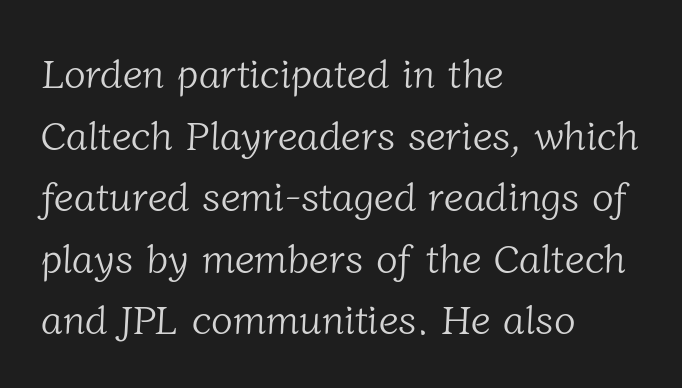
{"serif": "yes", "bold": "no", "weight": "light", "width": "normal", "stroke_contrast": "low", "x_height": "medium", "monospaced": "no", "underline": "no", "align": "left", "line_spacing": "normal", "line_spacing_ratio": 1.54, "letter_spacing": "normal", "letter_spacing_em": 0.0, "glyph_px": 40}
